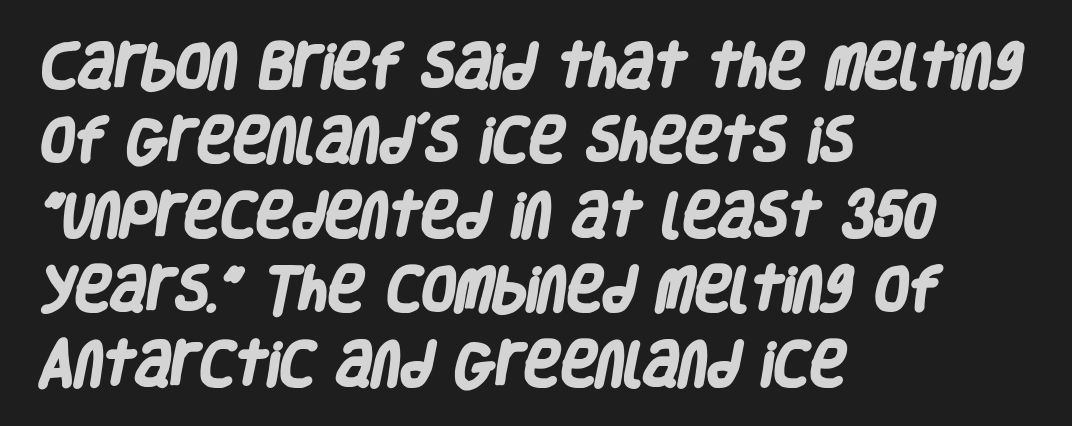
Here the designer chose a conventional face with non-uniform glyph widths. Notice how thick the strokes are: this is what a full bold looks like. Plain, unruled lines of type. The rows are spaced the way most documents space them. Words appear dense and cohesive because spacing is normal. Classification — sans serif.
